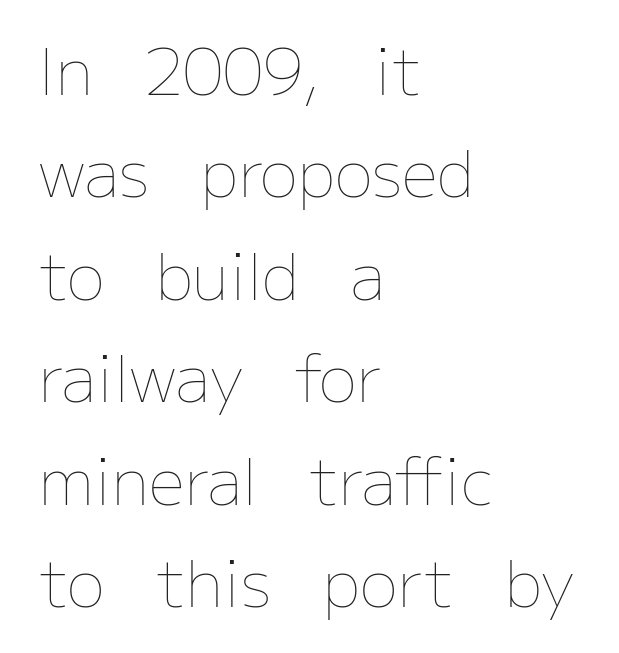
One glance says typical: line gaps are just what's usual. Characters follow at the spacing the type designer built in. Each stroke keeps to a modest, everyday thickness or less. A bare baseline throughout the passage. The rendering uses natural spacing where letterforms have individual widths.
